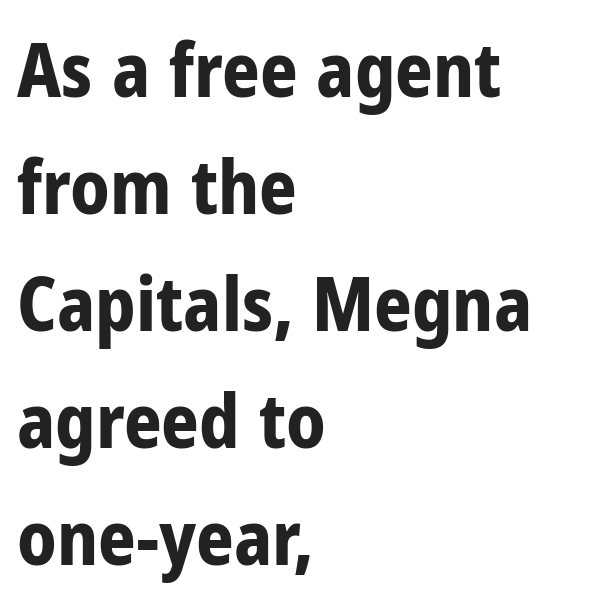
Letters rest on an invisible, unmarked baseline. Note the varied advance widths — an 'i' is clearly narrower than an 'm'. The ragged edge is on the right, which tells us the setting is flush left. How heavy is the stroke? Heavy — this is a bold. The glyphs in this specimen are sans serif.
